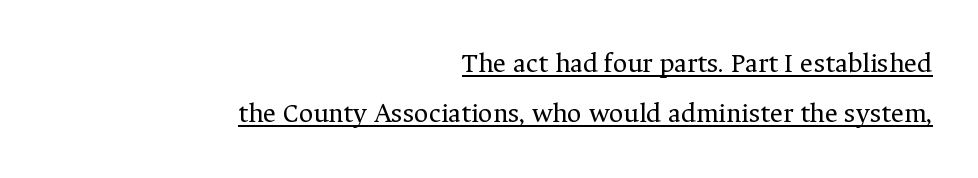
The image shows 28 px regular-weight serif type, upright; set right-aligned, line spacing 1.8x, normal letter spacing, underlined; medium stroke contrast and a medium x-height.
